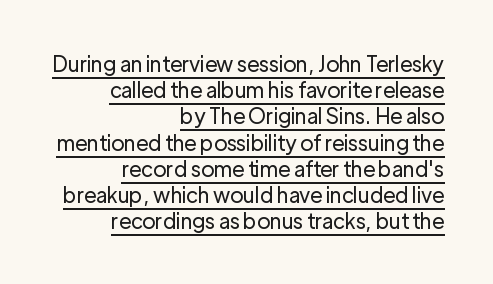
Q: Is the text bold? A: No.
Q: Is the text italic (slanted)? A: No, it is upright.
Q: Is the text underlined? A: Yes.
Q: How is the paragraph aligned? A: Right-aligned.
Q: Is the spacing between letters normal or unusually wide? A: Normal.
Q: Is the spacing between lines tight, normal or loose? A: Normal.
